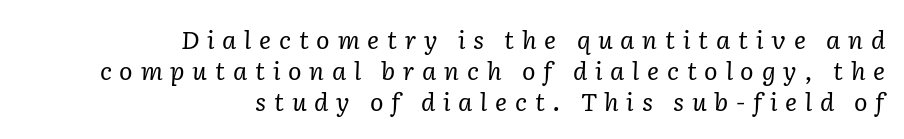
Q: Is the text bold? A: No.
Q: Is the text italic (slanted)? A: Yes, it leans right by about 2 degrees.
Q: Is the text underlined? A: No.
Q: How is the paragraph aligned? A: Right-aligned.
Q: Is the spacing between letters normal or unusually wide? A: Unusually wide.
Q: Is the spacing between lines tight, normal or loose? A: Normal.
